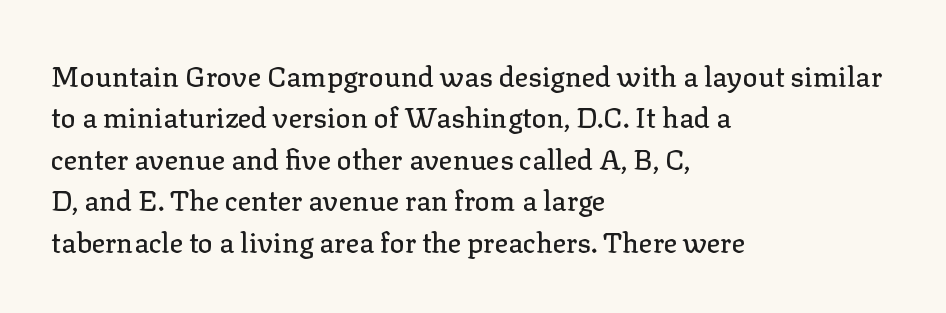
Q: Is the text italic (slanted)? A: No, it is upright.
Q: Is the typeface a serif or a sans-serif typeface? A: Serif.
Q: Is the text underlined? A: No.
Q: How is the paragraph aligned? A: Left-aligned.
Q: Is the spacing between letters normal or unusually wide? A: Normal.
Q: Is the spacing between lines tight, normal or loose? A: Normal.
Q: Width (condensed, normal, or wide)? A: Normal.
Q: Stroke contrast? A: Low.
Q: x-height? A: Medium.
Q: Monospaced? A: No.
